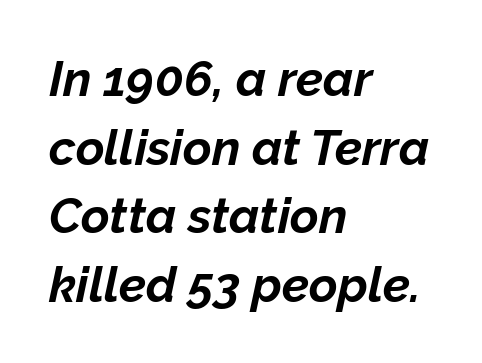
Q: Is the text bold? A: Yes.
Q: Is the text italic (slanted)? A: Yes, it leans right by about 12 degrees.
Q: Is the text underlined? A: No.
Q: How is the paragraph aligned? A: Left-aligned.
Q: Is the spacing between letters normal or unusually wide? A: Normal.
Q: Is the spacing between lines tight, normal or loose? A: Normal.
Q: Width (condensed, normal, or wide)? A: Normal.
Q: Stroke contrast? A: Low.
Q: x-height? A: Medium.
Q: Monospaced? A: No.
